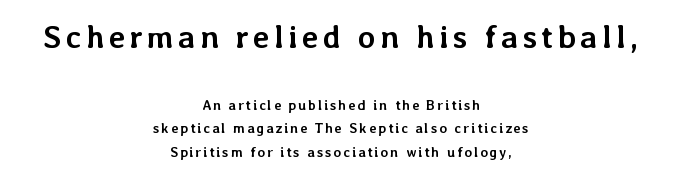
{"italic": "no", "bold": "yes", "weight": "semibold", "width": "normal", "stroke_contrast": "low", "x_height": "medium", "monospaced": "no", "underline": "no", "align": "center", "line_spacing": "normal", "line_spacing_ratio": 1.67, "larger_block": "first", "size_ratio": 2.29, "glyph_px": 32}
